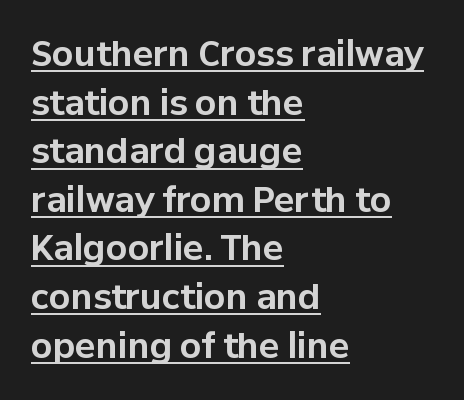
{"serif": "no", "italic": "no", "bold": "yes", "weight": "bold", "width": "normal", "stroke_contrast": "low", "x_height": "medium", "monospaced": "no", "underline": "yes", "align": "left", "line_spacing": "normal", "line_spacing_ratio": 1.43, "letter_spacing": "normal", "letter_spacing_em": 0.0, "glyph_px": 34}
